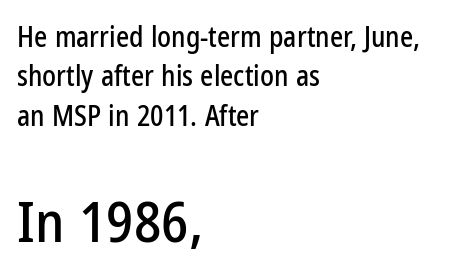
The passage shown is typed in a proportional face where columns would drift. The area under the type is left untouched. Compared with typical paragraphs, the rows here are spaced about the same. The rag falls on the right side of this text block.
